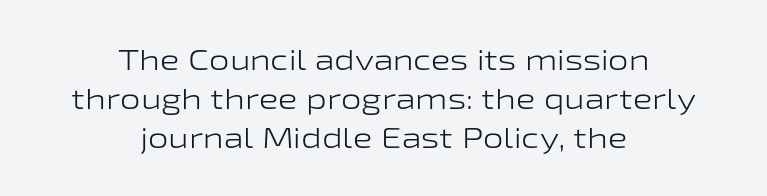
The image shows 29 px light, wide sans-serif type, upright; set centered, normal line spacing (1.35x), normal letter spacing, not underlined; low stroke contrast and a medium x-height.
